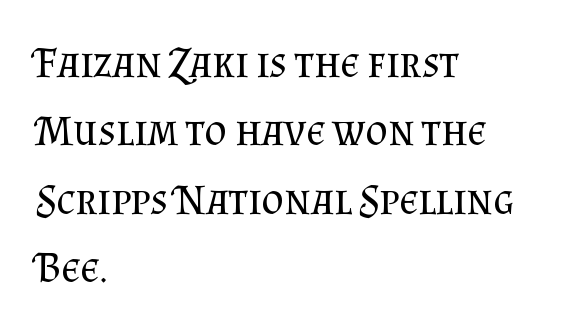
The image shows 43 px regular-weight serif type, upright; set left-aligned, normal line spacing (1.59x), normal letter spacing, not underlined; medium stroke contrast and a small x-height.
